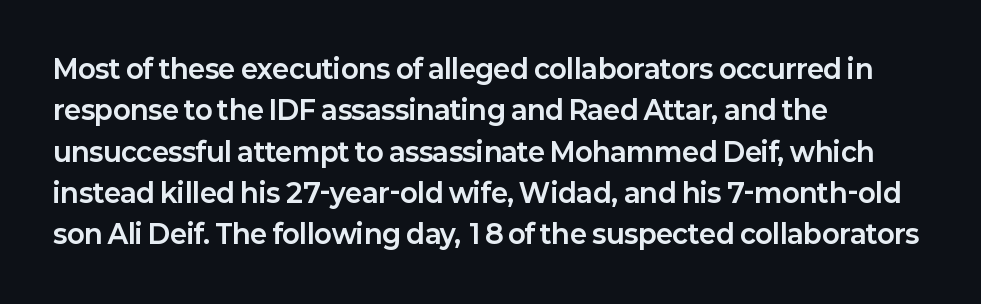
Descenders are the only things crossing below the line. Honestly, the row spacing looks completely unremarkable. The font is running at its bold setting. Inter-character spacing is left at the font's built-in metrics. Vertical strokes here are truly vertical.
